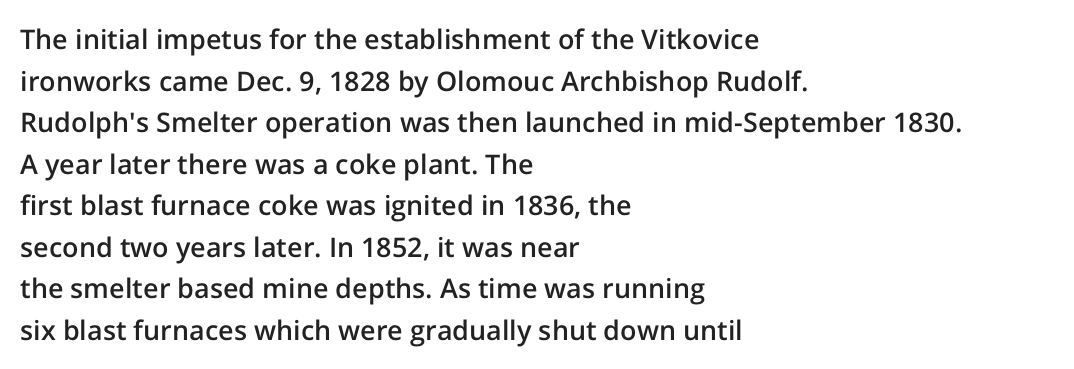
The image shows 27 px text type, upright; set left-aligned, normal line spacing (1.54x), normal letter spacing, not underlined.
